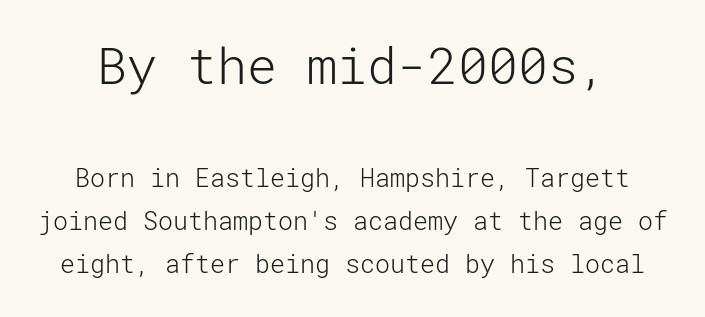
Q: Is the text bold? A: No.
Q: Is the text italic (slanted)? A: No, it is upright.
Q: Is the typeface a serif or a sans-serif typeface? A: Sans-serif.
Q: Is the text underlined? A: No.
Q: Is the spacing between letters normal or unusually wide? A: Normal.
Q: Which block of text is set in a larger size, the first (top) or the second (bottom)? A: The first (top) one.
Q: Width (condensed, normal, or wide)? A: Normal.
Q: Stroke contrast? A: Low.
Q: x-height? A: Medium.
